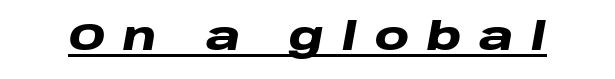
Q: Is the text bold? A: Yes.
Q: Is the text italic (slanted)? A: Yes, it leans right by about 10 degrees.
Q: Is the text underlined? A: Yes.
Q: Is the spacing between letters normal or unusually wide? A: Unusually wide.
Q: Width (condensed, normal, or wide)? A: Wide.
Q: Stroke contrast? A: Low.
Q: x-height? A: Large.
Q: Monospaced? A: No.
